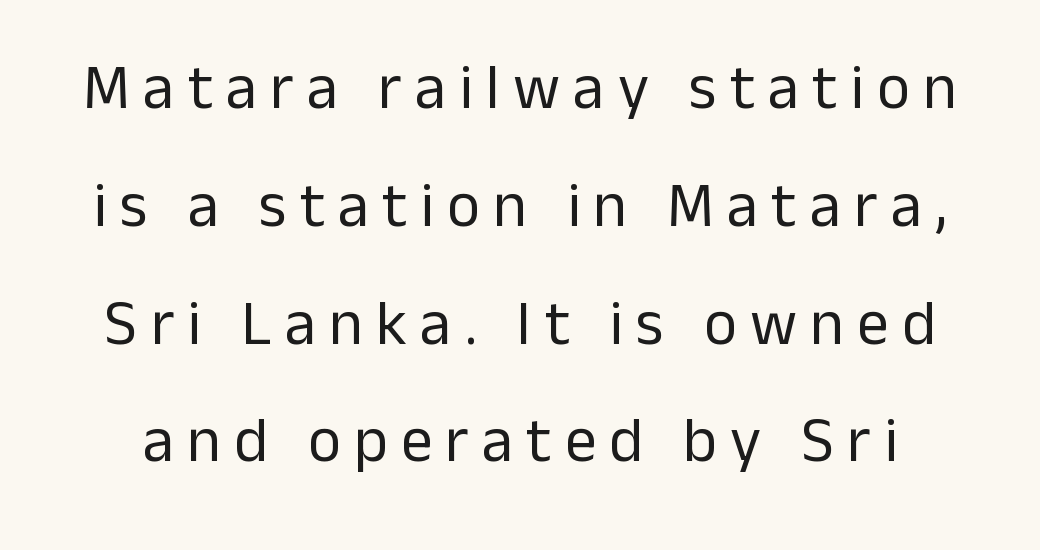
The image shows 63 px regular-weight sans-serif type, upright; set line spacing 1.87x, unusually wide letter spacing (+0.21 em), not underlined; low stroke contrast and a medium x-height.
